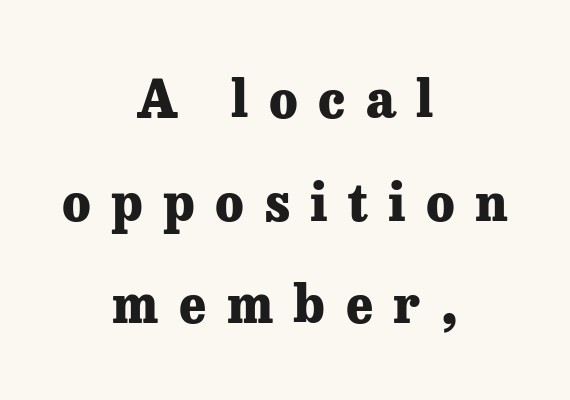
Q: Is the text bold? A: Yes.
Q: Is the text italic (slanted)? A: No, it is upright.
Q: Is the typeface a serif or a sans-serif typeface? A: Serif.
Q: Is the text underlined? A: No.
Q: How is the paragraph aligned? A: Centered.
Q: Is the spacing between letters normal or unusually wide? A: Unusually wide.
Q: Is the spacing between lines tight, normal or loose? A: Loose.
Q: Width (condensed, normal, or wide)? A: Normal.
Q: Stroke contrast? A: Low.
Q: x-height? A: Medium.
Q: Monospaced? A: No.
